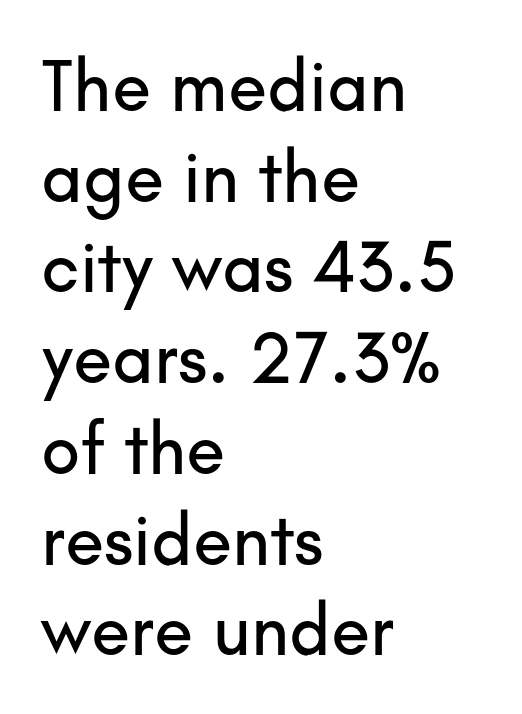
{"serif": "no", "italic": "no", "width": "normal", "stroke_contrast": "low", "x_height": "small", "monospaced": "no", "underline": "no", "align": "left", "line_spacing": "normal", "line_spacing_ratio": 1.26, "letter_spacing": "normal", "letter_spacing_em": 0.0, "glyph_px": 72}
